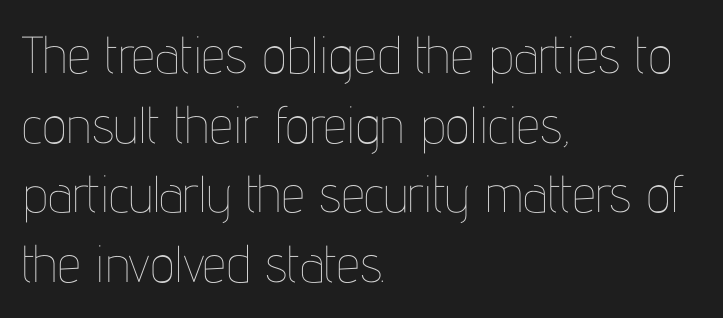
This block has exactly the height ordinary leading produces. Check under the words: just untouched page. These lines keep a tight, regular rhythm from letter to letter. The font's upright variant was chosen for this text. The passage shown is typed in a proportional face where columns would drift. These glyphs show unthickened strokes, regular width or finer.
